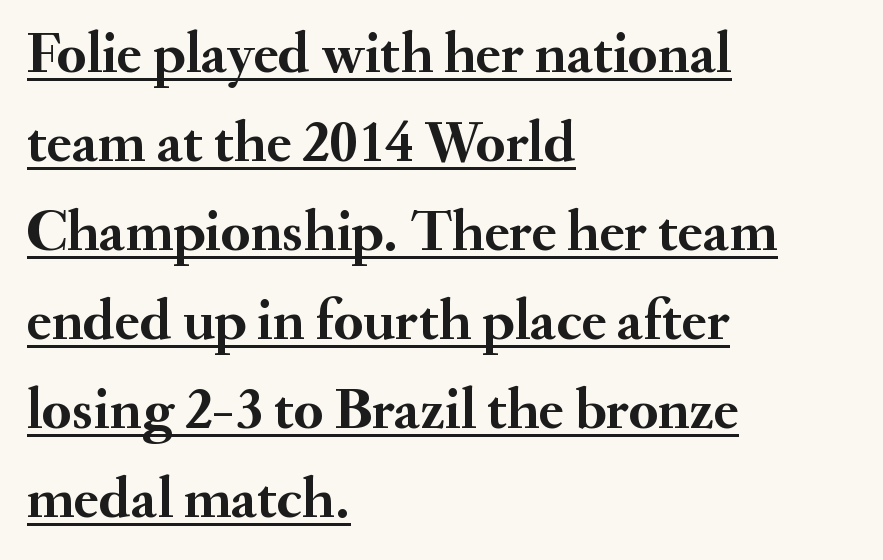
Q: Is the text bold? A: Yes.
Q: Is the text italic (slanted)? A: No, it is upright.
Q: Is the typeface a serif or a sans-serif typeface? A: Serif.
Q: Is the text underlined? A: Yes.
Q: How is the paragraph aligned? A: Left-aligned.
Q: Is the spacing between letters normal or unusually wide? A: Normal.
Q: Is the spacing between lines tight, normal or loose? A: Normal.
Q: Width (condensed, normal, or wide)? A: Normal.
Q: Stroke contrast? A: Medium.
Q: x-height? A: Small.
Q: Monospaced? A: No.
